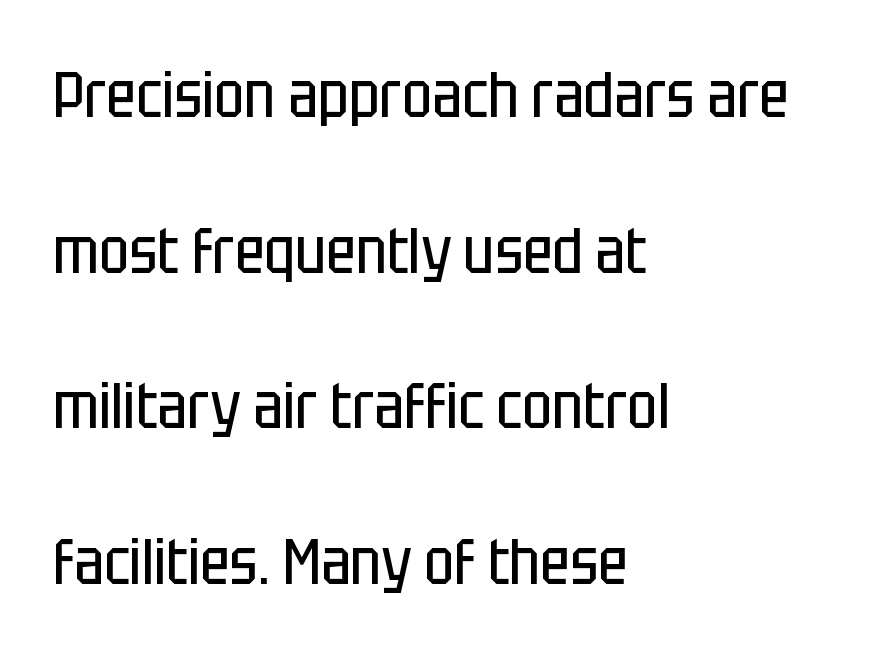
The image shows 64 px regular-weight, condensed sans-serif type, upright; set left-aligned, loose line spacing (2.43x), normal letter spacing, not underlined; low stroke contrast and a large x-height.
